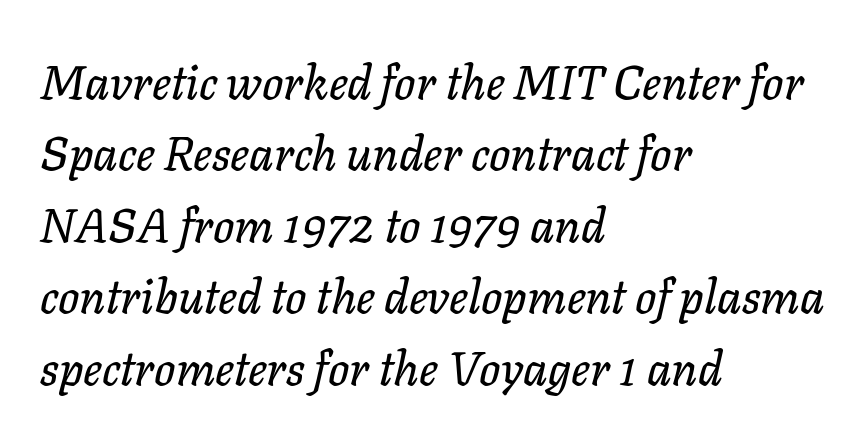
The face used here is rendered with its standard letterfit. A typesetter would call this proportional, since set widths differ per character. If you drew a ruler down the left edge, every line would touch it. Beneath every word, the page is bare.
